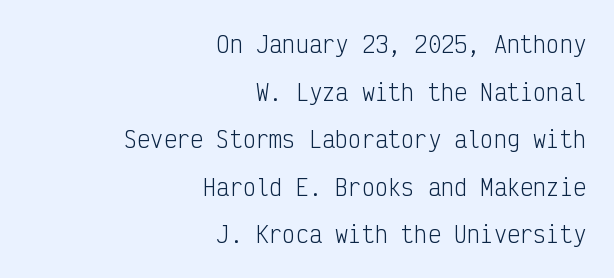
{"italic": "no", "bold": "no", "underline": "no", "align": "right", "line_spacing": "loose", "line_spacing_ratio": 2.16, "letter_spacing": "normal", "letter_spacing_em": 0.0, "glyph_px": 22}
